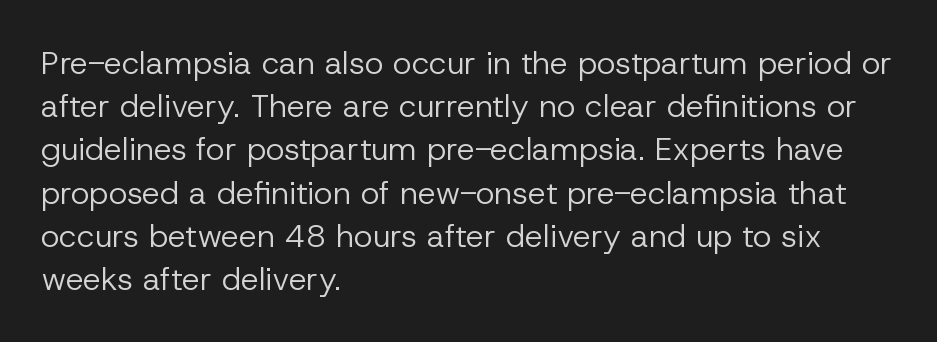
Bold? No — there's no thickening of the strokes. A normal amount of white space separates one row of letters from the next. Examine the stroke ends and you'll find no serifs. Descenders are the only things crossing below the line. Is this a fixed-width face? No — the glyphs have proportional, varying widths. You can tell it's not italic because the verticals are truly vertical.
